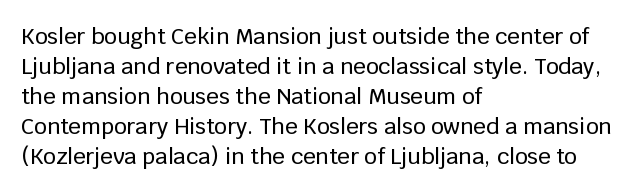
The image shows 22 px text type, upright; set left-aligned, normal line spacing (1.36x), normal letter spacing, not underlined.
